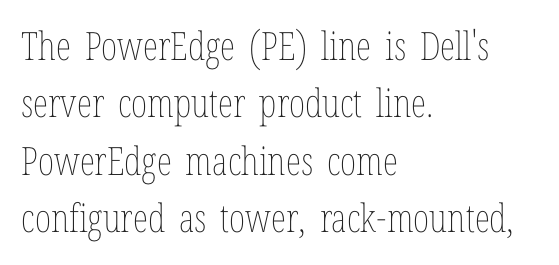
The image shows 39 px thin, condensed type, upright; set left-aligned, normal line spacing (1.47x), normal letter spacing, not underlined; low stroke contrast and a medium x-height.
